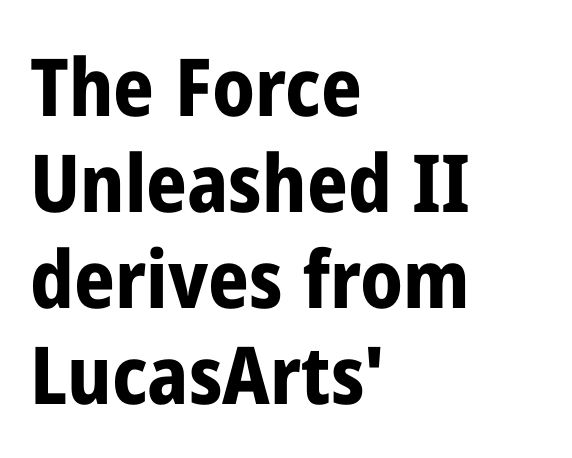
Q: Is the text bold? A: Yes.
Q: Is the text italic (slanted)? A: No, it is upright.
Q: Is the typeface a serif or a sans-serif typeface? A: Sans-serif.
Q: Is the text underlined? A: No.
Q: How is the paragraph aligned? A: Left-aligned.
Q: Is the spacing between letters normal or unusually wide? A: Normal.
Q: Width (condensed, normal, or wide)? A: Condensed.
Q: Stroke contrast? A: Low.
Q: x-height? A: Medium.
Q: Monospaced? A: No.
